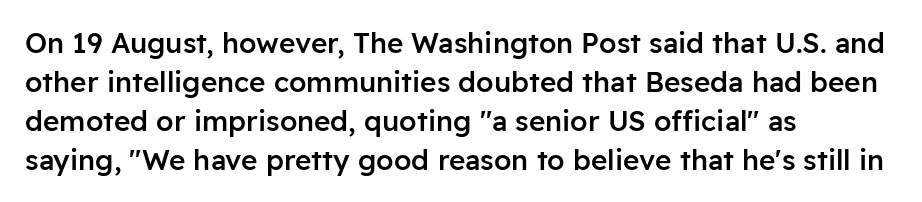
Does extra space separate the letters? No, they use regular spacing. Varying glyph widths throughout — classic text-font behaviour. The rendering anchors every line to the left-hand side. Heft: intermediate — a semibold. Glance below the letters and you will spot only blank space.
